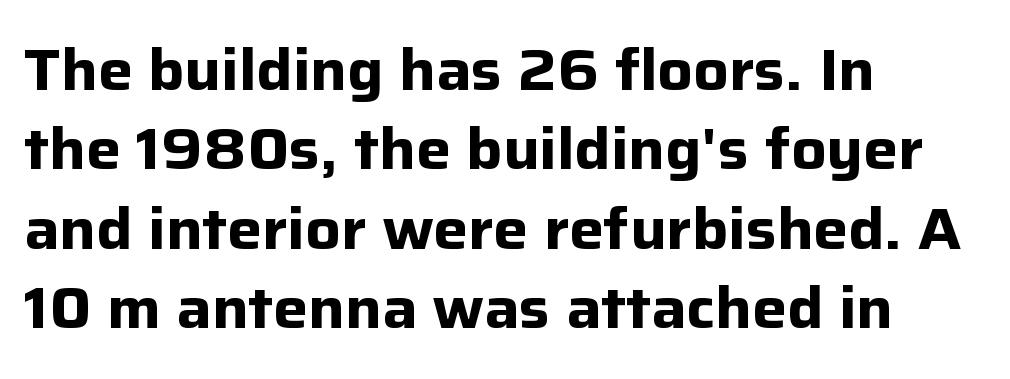
{"serif": "no", "italic": "no", "bold": "yes", "weight": "bold", "width": "normal", "stroke_contrast": "low", "x_height": "medium", "monospaced": "no", "underline": "no", "align": "left", "line_spacing": "normal", "line_spacing_ratio": 1.37, "letter_spacing": "normal", "letter_spacing_em": 0.0, "glyph_px": 58}
